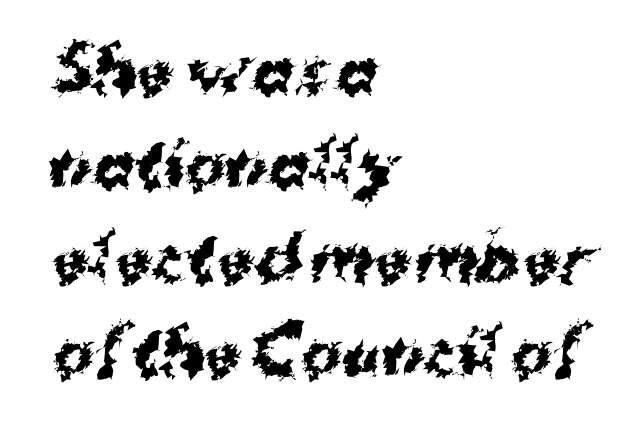
Nobody drew a line under any word here. Think of a printed novel: that variable character pitch is what you see here. Bold? Absolutely — the strokes are thick and heavy. Regarding serifs, this sample does without them. Vertically, the passage feels balanced, rows spaced as you'd expect.
